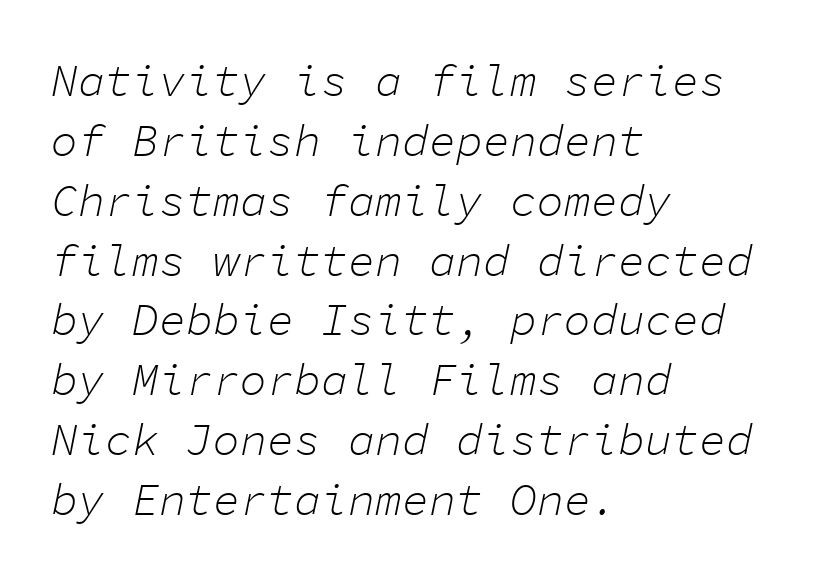
Q: Is the text bold? A: No.
Q: Is the text italic (slanted)? A: Yes, it leans right by about 11 degrees.
Q: Is the text underlined? A: No.
Q: How is the paragraph aligned? A: Left-aligned.
Q: Is the spacing between letters normal or unusually wide? A: Normal.
Q: Is the spacing between lines tight, normal or loose? A: Normal.
Q: Width (condensed, normal, or wide)? A: Normal.
Q: Stroke contrast? A: Low.
Q: x-height? A: Medium.
Q: Monospaced? A: Yes.
